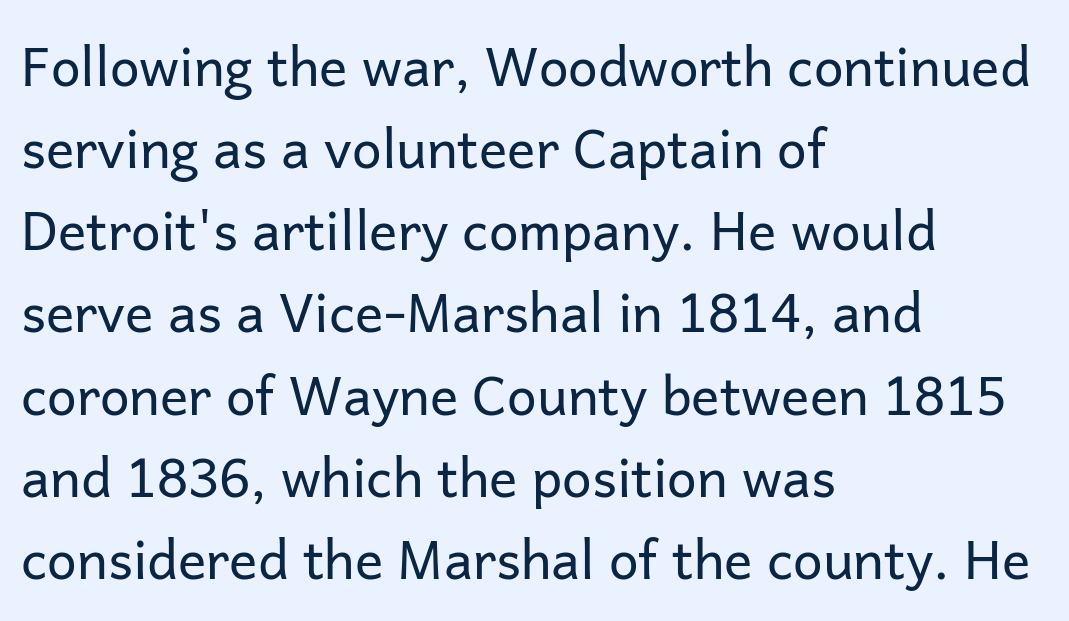
{"serif": "no", "italic": "no", "bold": "no", "weight": "regular", "width": "normal", "stroke_contrast": "low", "x_height": "medium", "monospaced": "no", "underline": "no", "align": "left", "line_spacing": "normal", "line_spacing_ratio": 1.55, "letter_spacing": "normal", "letter_spacing_em": 0.0, "glyph_px": 53}
